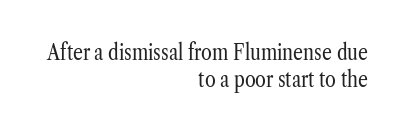
Notice how the passage keeps a crisp vertical edge on the right only. No italicization has been applied; the sample stays upright. The horizontal fit of the characters is conventional and even. Descenders hang freely into open space. Stroke thickness stays within the range of a standard reading face or lighter.
